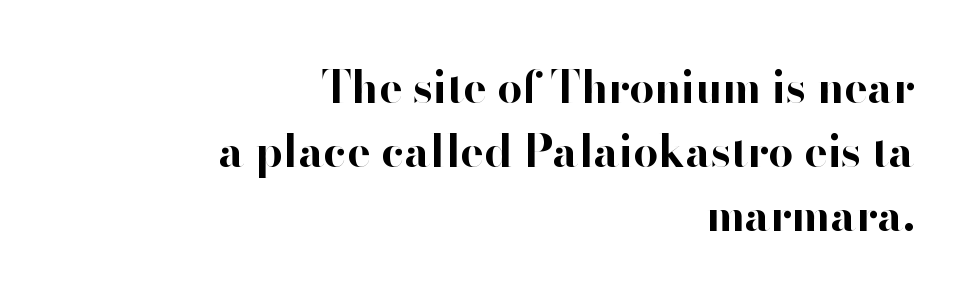
Q: Is the text bold? A: Yes.
Q: Is the text italic (slanted)? A: No, it is upright.
Q: Is the typeface a serif or a sans-serif typeface? A: Sans-serif.
Q: Is the text underlined? A: No.
Q: How is the paragraph aligned? A: Right-aligned.
Q: Is the spacing between letters normal or unusually wide? A: Normal.
Q: Is the spacing between lines tight, normal or loose? A: Normal.
Q: Width (condensed, normal, or wide)? A: Normal.
Q: Stroke contrast? A: High.
Q: x-height? A: Small.
Q: Monospaced? A: No.
